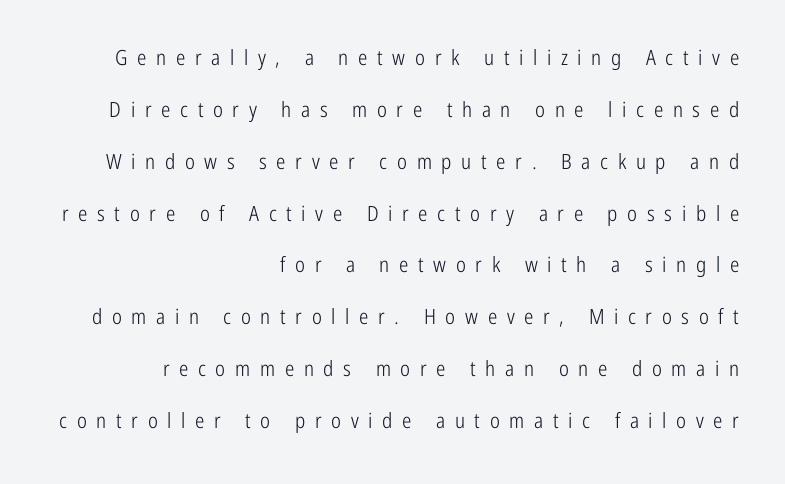
The image shows 21 px text type, upright; set right-aligned, loose line spacing (2.47x), unusually wide letter spacing (+0.46 em), not underlined.
